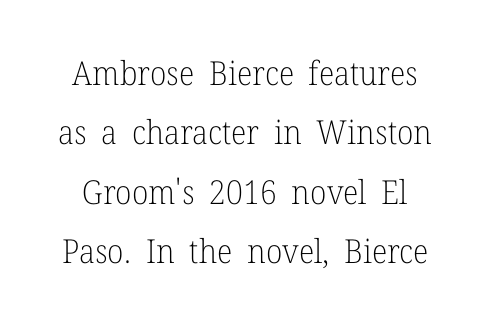
{"serif": "yes", "italic": "no", "bold": "no", "weight": "light", "width": "normal", "stroke_contrast": "low", "x_height": "medium", "monospaced": "no", "underline": "no", "line_spacing_ratio": 1.8, "letter_spacing": "normal", "letter_spacing_em": 0.0, "glyph_px": 33}
